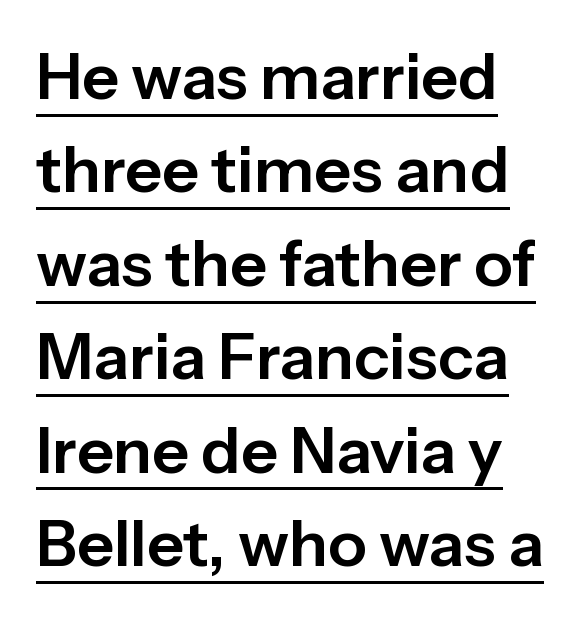
{"serif": "no", "italic": "no", "width": "normal", "stroke_contrast": "low", "x_height": "medium", "monospaced": "no", "underline": "yes", "line_spacing": "normal", "line_spacing_ratio": 1.46, "letter_spacing": "normal", "letter_spacing_em": 0.0, "glyph_px": 64}
